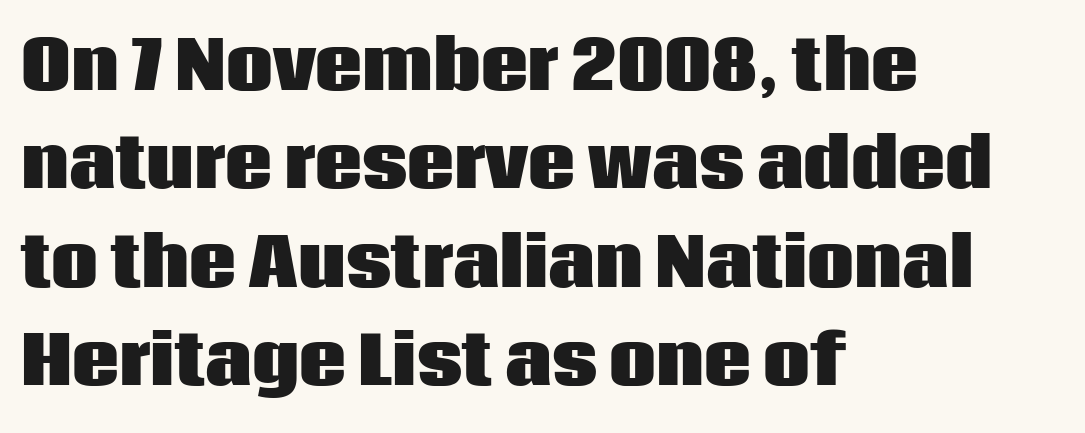
Q: Is the text bold? A: Yes.
Q: Is the text italic (slanted)? A: No, it is upright.
Q: Is the typeface a serif or a sans-serif typeface? A: Sans-serif.
Q: Is the text underlined? A: No.
Q: How is the paragraph aligned? A: Left-aligned.
Q: Is the spacing between letters normal or unusually wide? A: Normal.
Q: Is the spacing between lines tight, normal or loose? A: Normal.
Q: Width (condensed, normal, or wide)? A: Normal.
Q: Stroke contrast? A: Low.
Q: x-height? A: Large.
Q: Monospaced? A: No.
